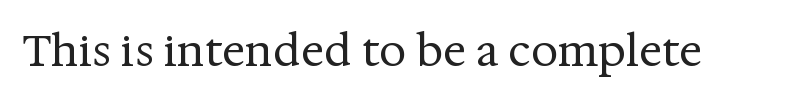
{"serif": "yes", "italic": "no", "bold": "no", "weight": "regular", "width": "normal", "stroke_contrast": "medium", "x_height": "medium", "monospaced": "no", "underline": "no", "letter_spacing": "normal", "letter_spacing_em": 0.0, "glyph_px": 43}
